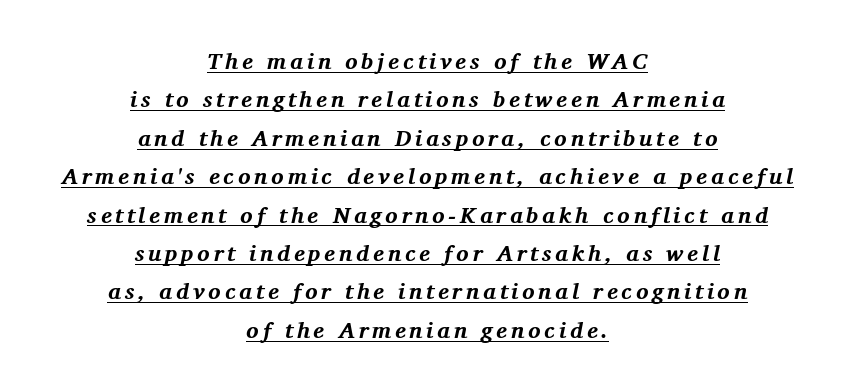
Q: Is the text bold? A: Yes.
Q: Is the text italic (slanted)? A: Yes, it leans right by about 11 degrees.
Q: Is the text underlined? A: Yes.
Q: How is the paragraph aligned? A: Centered.
Q: Is the spacing between lines tight, normal or loose? A: Normal.
